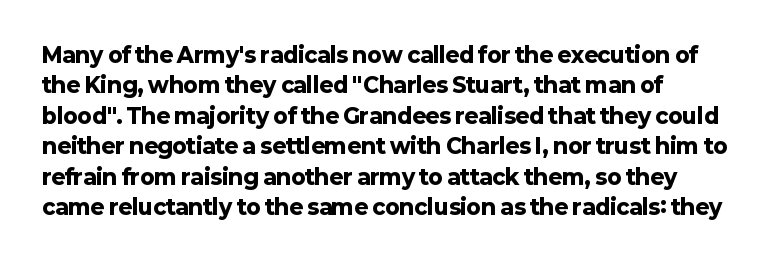
Q: Is the text bold? A: Yes.
Q: Is the text italic (slanted)? A: No, it is upright.
Q: Is the text underlined? A: No.
Q: Is the spacing between letters normal or unusually wide? A: Normal.
Q: Is the spacing between lines tight, normal or loose? A: Normal.
